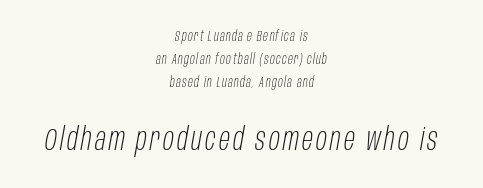
The image shows 32 px light, condensed type, italic (leaning right); set centered, normal line spacing (1.66x), not underlined; the second (bottom) block is 2.29x larger; low stroke contrast and a large x-height.
